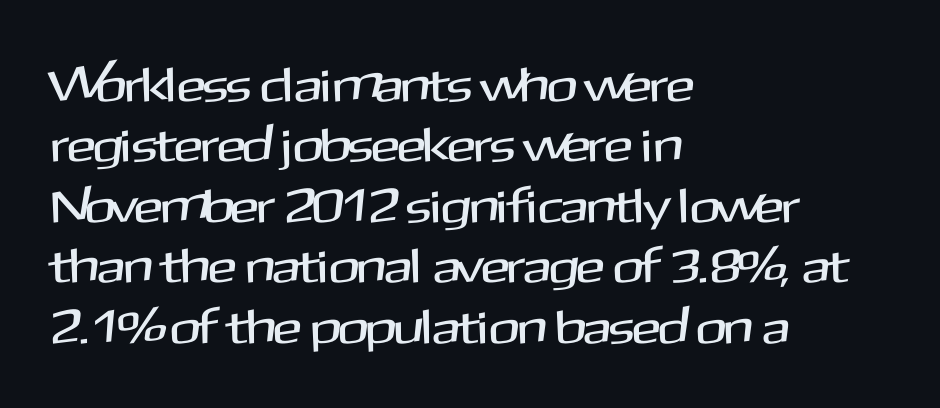
The image shows 48 px sans-serif type, upright; set left-aligned, normal line spacing (1.26x), normal letter spacing, not underlined; medium stroke contrast and a medium x-height.
